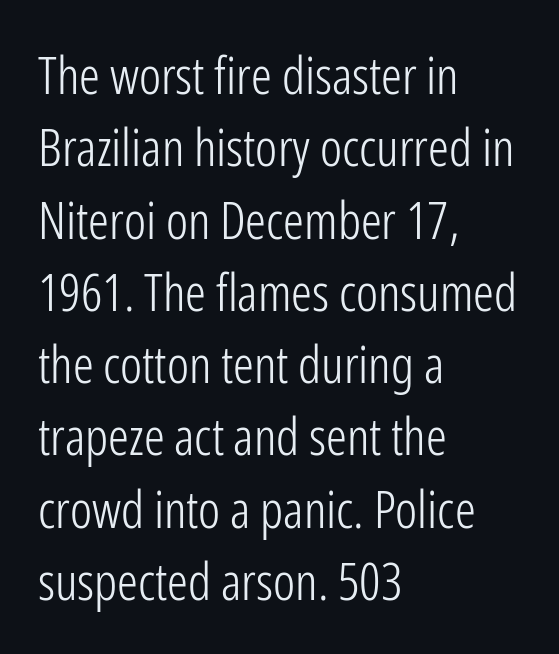
The image shows 52 px light, condensed sans-serif type, upright; set left-aligned, normal line spacing (1.39x), normal letter spacing, not underlined; low stroke contrast and a medium x-height.
